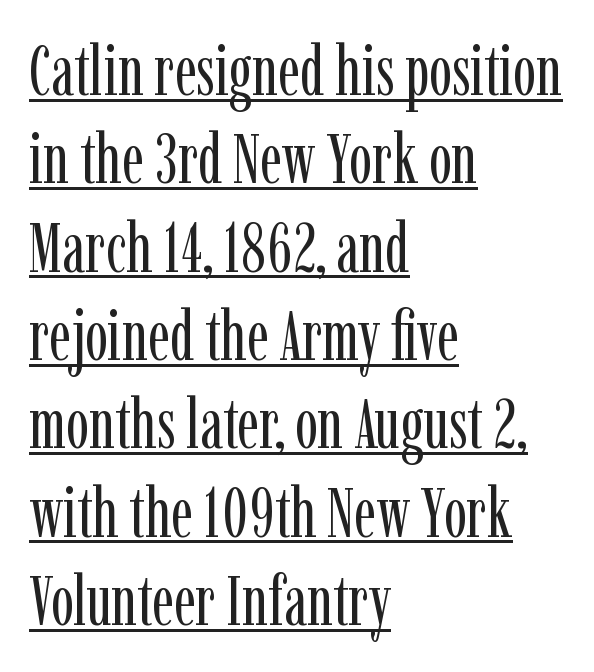
Q: Is the text bold? A: No.
Q: Is the text italic (slanted)? A: No, it is upright.
Q: Is the typeface a serif or a sans-serif typeface? A: Serif.
Q: Is the text underlined? A: Yes.
Q: How is the paragraph aligned? A: Left-aligned.
Q: Is the spacing between letters normal or unusually wide? A: Normal.
Q: Is the spacing between lines tight, normal or loose? A: Normal.
Q: Width (condensed, normal, or wide)? A: Condensed.
Q: Stroke contrast? A: Low.
Q: x-height? A: Medium.
Q: Monospaced? A: No.
